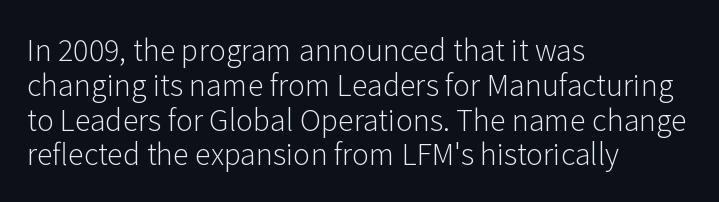
{"serif": "no", "italic": "no", "bold": "no", "weight": "light", "width": "normal", "stroke_contrast": "low", "x_height": "medium", "monospaced": "no", "underline": "no", "align": "left", "line_spacing_ratio": 1.2, "letter_spacing": "normal", "letter_spacing_em": 0.0, "glyph_px": 29}
